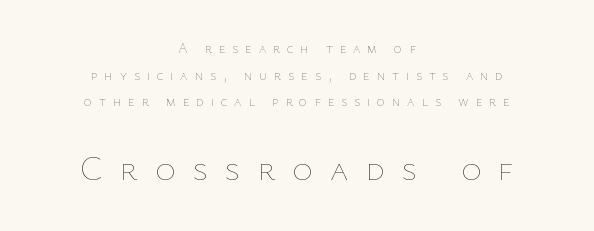
{"italic": "no", "bold": "no", "weight": "thin", "width": "normal", "stroke_contrast": "low", "x_height": "medium", "monospaced": "no", "underline": "no", "align": "center", "line_spacing": "loose", "line_spacing_ratio": 1.9, "letter_spacing": "wide", "letter_spacing_em": 0.49, "larger_block": "second", "size_ratio": 2.5, "glyph_px": 35}
